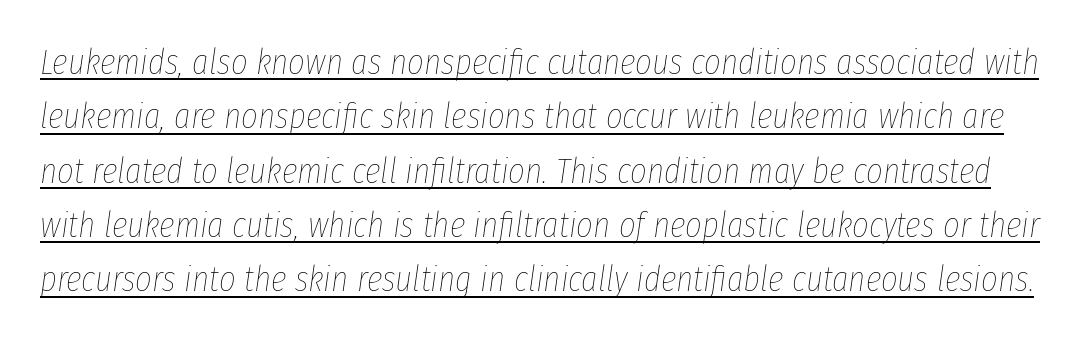
The image shows 36 px thin, condensed type, italic (leaning right); set normal line spacing (1.51x), normal letter spacing, underlined; low stroke contrast and a medium x-height.
